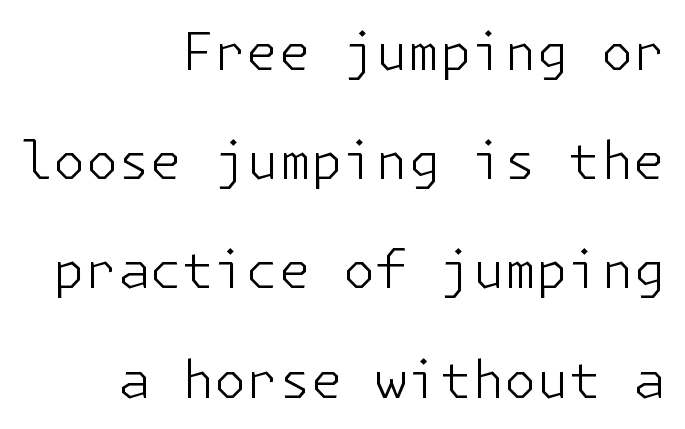
{"serif": "no", "italic": "no", "bold": "no", "weight": "light", "width": "normal", "stroke_contrast": "low", "x_height": "medium", "underline": "no", "align": "right", "line_spacing": "loose", "line_spacing_ratio": 2.1, "letter_spacing": "normal", "letter_spacing_em": 0.0, "glyph_px": 52}
